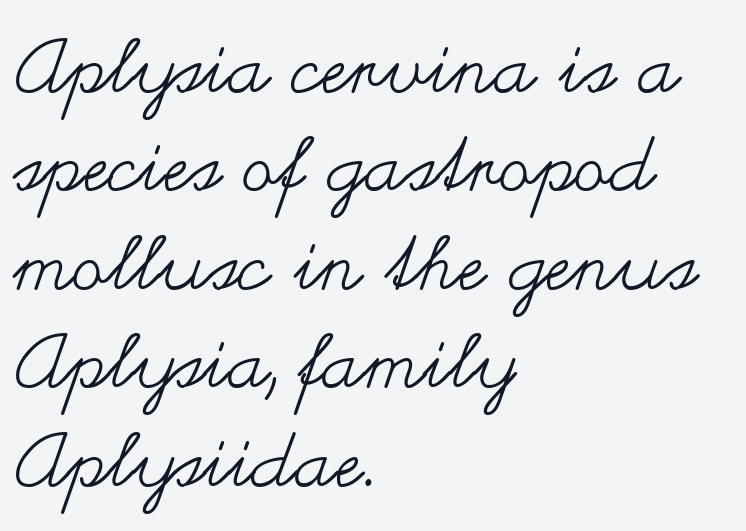
The image shows 74 px regular-weight, wide type; set left-aligned, normal line spacing (1.33x), normal letter spacing, not underlined; medium stroke contrast and a small x-height.
